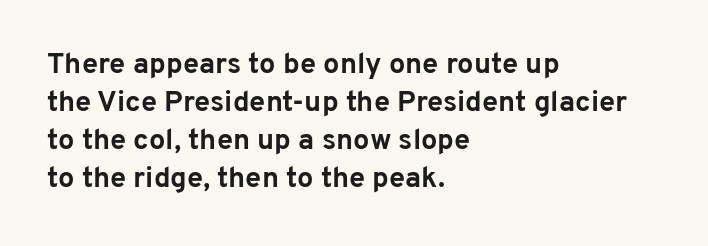
The image shows 29 px bold sans-serif type, upright; set left-aligned, normal line spacing (1.31x), normal letter spacing, not underlined; low stroke contrast and a medium x-height.
